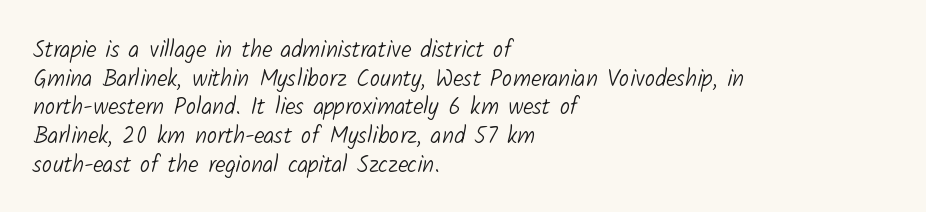
The image shows 23 px text type; set left-aligned, normal line spacing (1.25x), normal letter spacing, not underlined.
